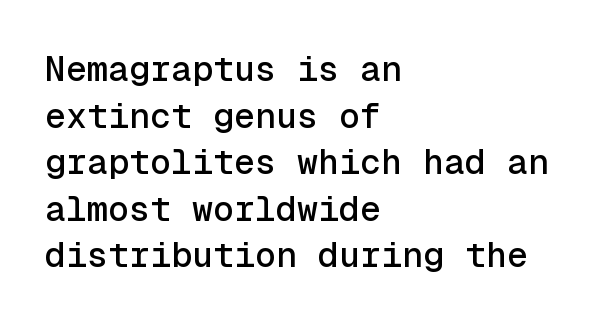
This rendering employs a face without finishing strokes, i.e., a sans-serif. The specimen reads as upright at a glance. Bare-footed words on every line. Reading down the block, your eye returns to a fixed left position each line. In terms of leading, this rendering sits right in the middle. The letterforms sit shoulder to shoulder at normal distance.
